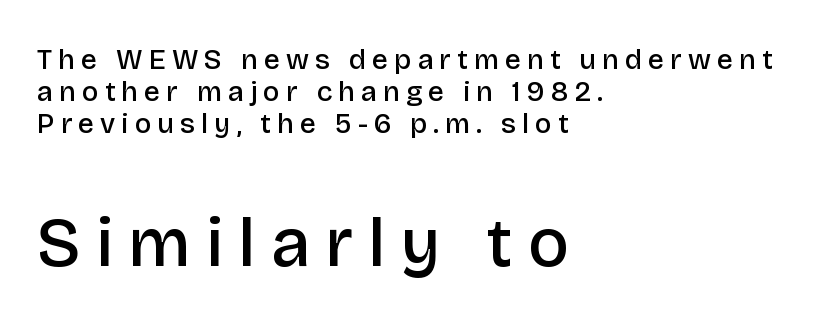
Think of a printed novel: that variable character pitch is what you see here. Underlining? Definitely not there. Regarding serifs, this sample does without them. Does the weight exceed regular? Yes, but only to semibold. The space between consecutive lines is stingy. The letters in the lower block stand taller than those in the block above.
